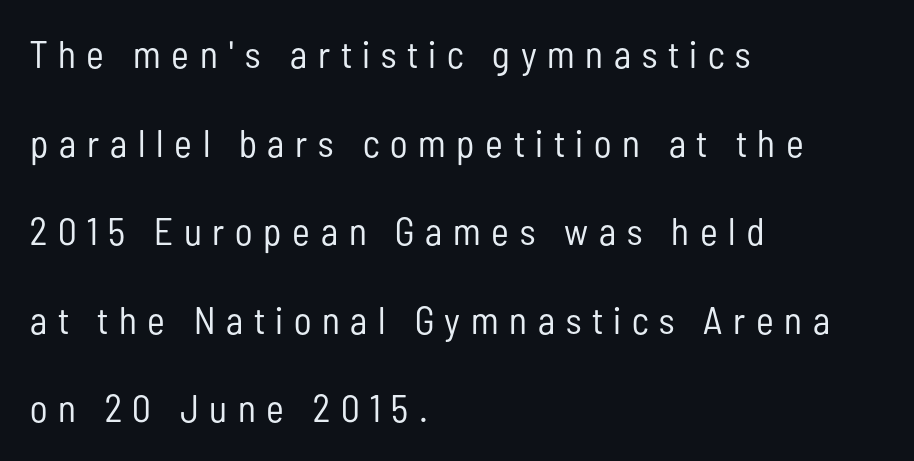
Q: Is the text bold? A: No.
Q: Is the text italic (slanted)? A: No, it is upright.
Q: Is the typeface a serif or a sans-serif typeface? A: Sans-serif.
Q: Is the text underlined? A: No.
Q: How is the paragraph aligned? A: Left-aligned.
Q: Is the spacing between letters normal or unusually wide? A: Unusually wide.
Q: Is the spacing between lines tight, normal or loose? A: Loose.
Q: Width (condensed, normal, or wide)? A: Condensed.
Q: Stroke contrast? A: Low.
Q: x-height? A: Medium.
Q: Monospaced? A: No.
